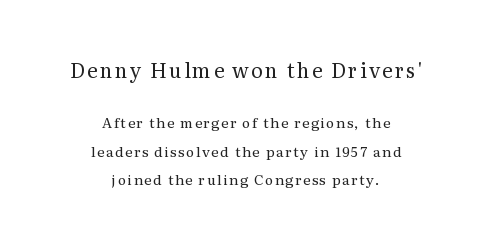
You get the large type first, then a drop to smaller type. The paragraph has two soft edges and a firm central axis. Ink coverage per letter is moderate at most. Rule under the text: the space is simply empty. Vertical spacing — loose. The letters stand upright; this is a roman face.
